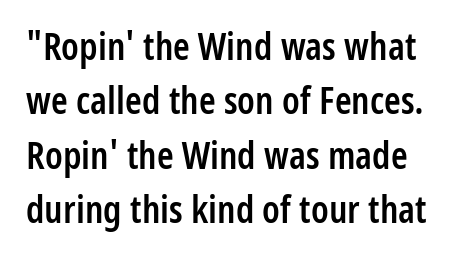
The image shows 38 px semibold, condensed sans-serif type, upright; set normal line spacing (1.43x), normal letter spacing, not underlined; low stroke contrast and a medium x-height.
